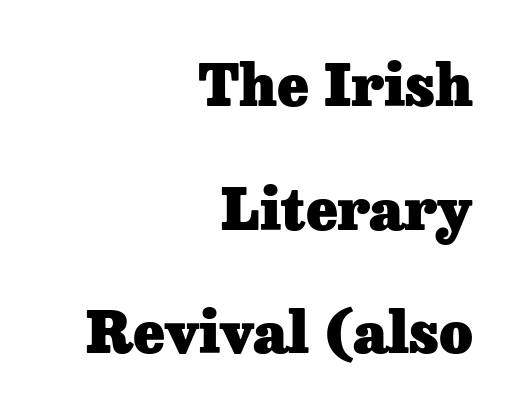
Do the characters align in a grid? No, the font is proportional. Standard letterfit; no display-style spreading of the glyphs. The glyphs are unaccompanied by any horizontal stroke below them. Yep, those are serifs on the letters. The lines are quadded right.
